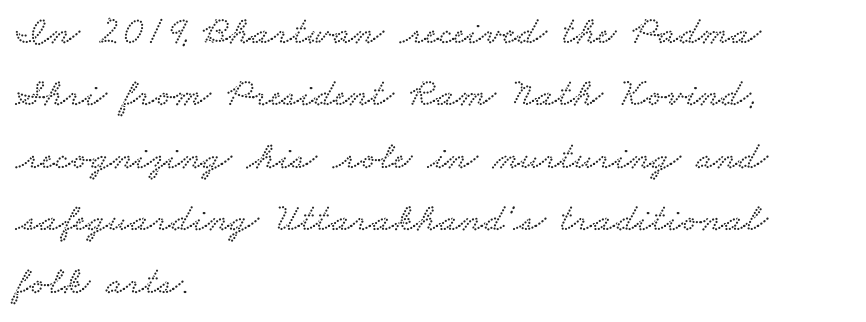
{"serif": "yes", "width": "wide", "stroke_contrast": "low", "x_height": "small", "monospaced": "no", "underline": "no", "align": "left", "line_spacing": "normal", "line_spacing_ratio": 1.56, "letter_spacing": "normal", "letter_spacing_em": 0.0, "glyph_px": 40}
